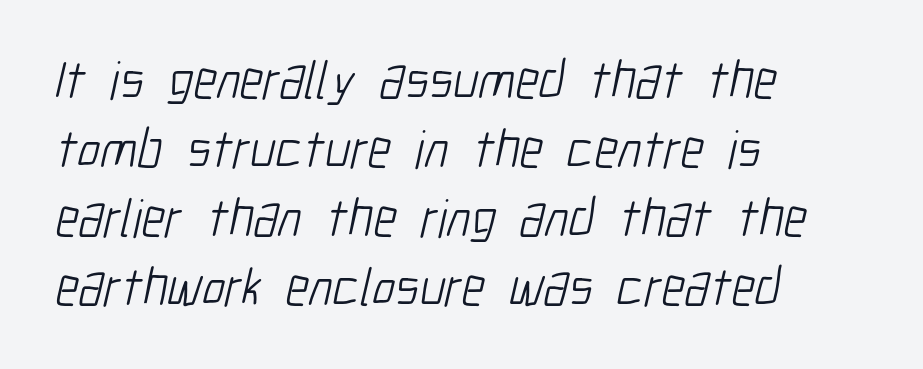
The rendering shows plain stroke endings on the letterforms — a sans-serif design. The line texture is even and compact thanks to regular tracking. The weight tops out at a normal text grade. The glyphs are unaccompanied by any horizontal stroke below them. Compared with typical paragraphs, the rows here are spaced about the same.
